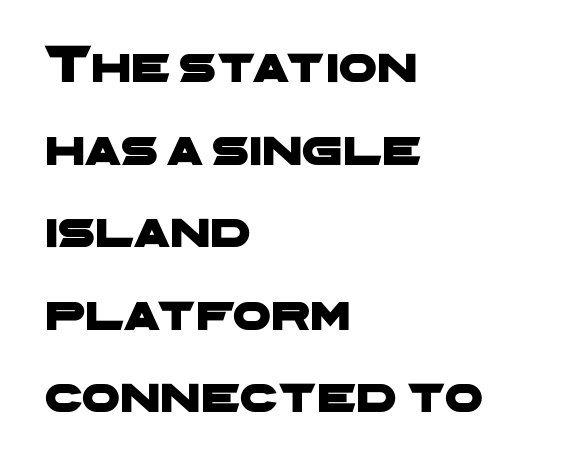
The image shows 54 px wide sans-serif type; set left-aligned, normal line spacing (1.53x), normal letter spacing, not underlined; low stroke contrast and a medium x-height.
